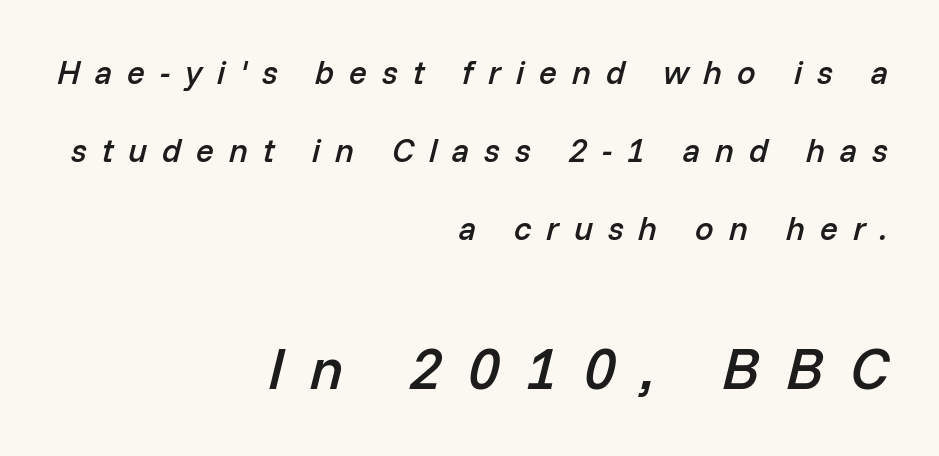
Q: Is the text bold? A: Semi-bold.
Q: Is the text italic (slanted)? A: Yes, it leans right by about 14 degrees.
Q: Is the text underlined? A: No.
Q: How is the paragraph aligned? A: Right-aligned.
Q: Is the spacing between letters normal or unusually wide? A: Unusually wide.
Q: Is the spacing between lines tight, normal or loose? A: Loose.
Q: Which block of text is set in a larger size, the first (top) or the second (bottom)? A: The second (bottom) one.
Q: Width (condensed, normal, or wide)? A: Normal.
Q: Stroke contrast? A: Low.
Q: x-height? A: Medium.
Q: Monospaced? A: No.
